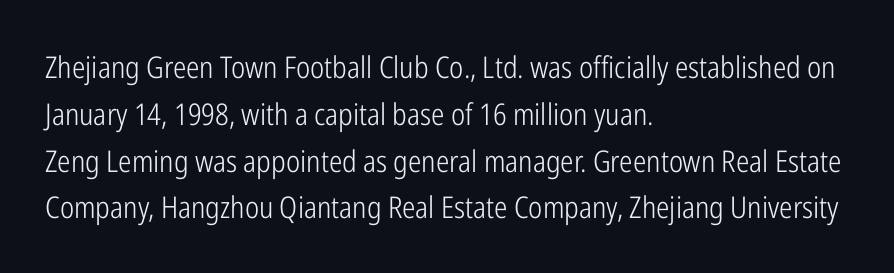
This rendering employs a face without finishing strokes, i.e., a sans-serif. The characters are drawn with everyday or finer stroke widths. One-word summary of the alignment: left. This sample keeps an unexceptional amount of space between lines. Lines of text with bare space underneath. Does the lettering tilt? It doesn't — this is upright.
